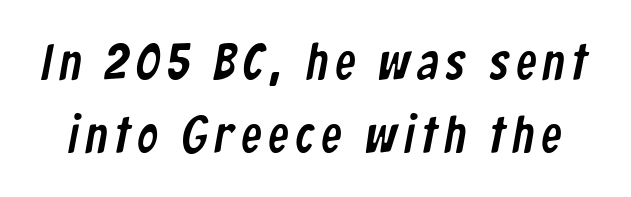
The image shows 51 px condensed sans-serif type; set normal line spacing (1.43x), not underlined; low stroke contrast and a medium x-height.
